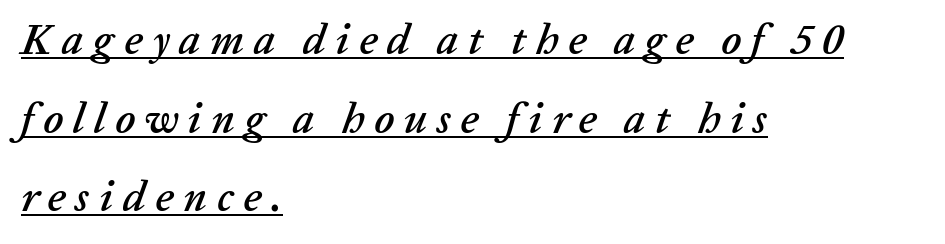
The image shows 43 px text type, italic (leaning right); set left-aligned, line spacing 1.83x, unusually wide letter spacing (+0.22 em), underlined; low stroke contrast and a medium x-height.
